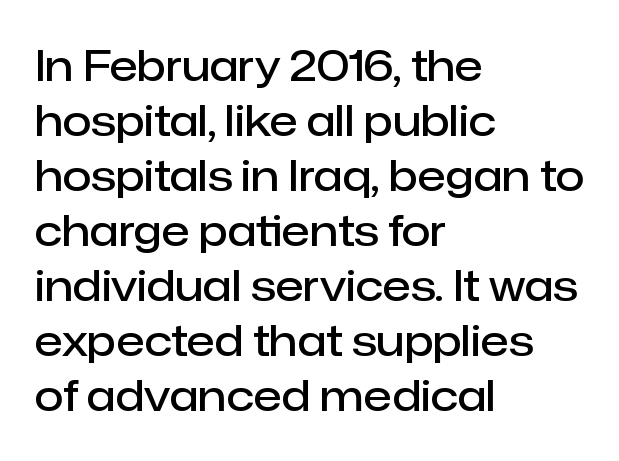
Style check: upright. Here the designer chose a conventional face with non-uniform glyph widths. Glyph-to-glyph distance matches everyday printed text. The passage is arranged the way most books set body copy — flush left.
